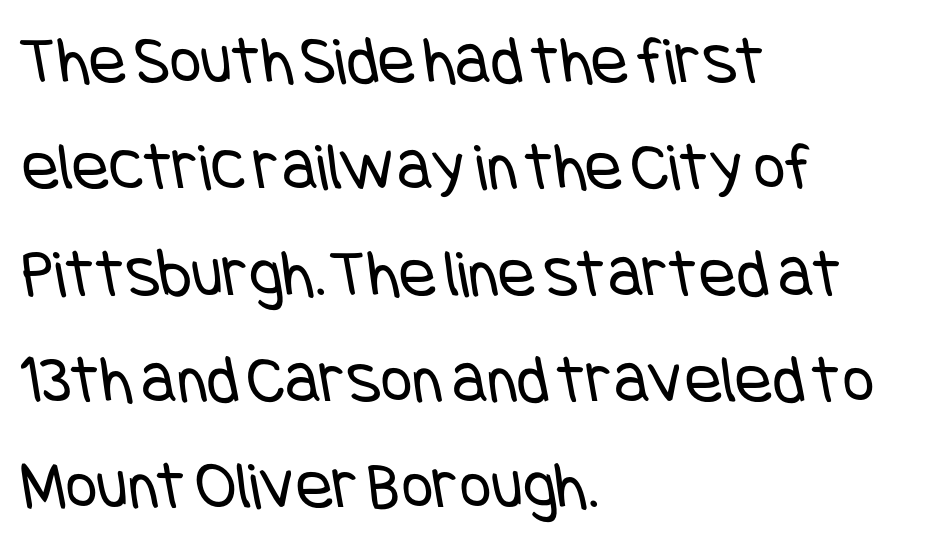
Does extra space separate the letters? No, they use regular spacing. Are there feet on the stems? There aren't — it's a sans. Decoration check: the copy has no underline. Honestly, the row spacing looks completely unremarkable. The font is comparable to plain body text, perhaps lighter. Caption: multi-line text, flush left, ragged right.
